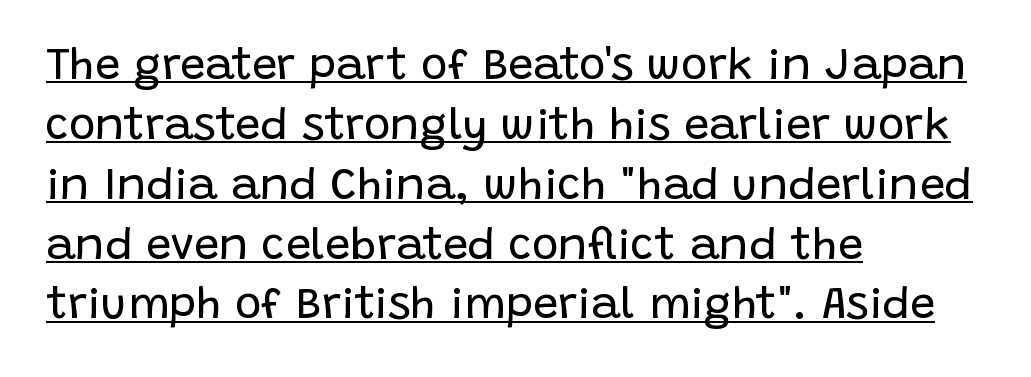
{"serif": "no", "italic": "no", "bold": "no", "weight": "regular", "width": "normal", "stroke_contrast": "low", "x_height": "large", "monospaced": "no", "underline": "yes", "align": "left", "line_spacing": "normal", "line_spacing_ratio": 1.33, "letter_spacing": "normal", "letter_spacing_em": 0.0, "glyph_px": 45}
